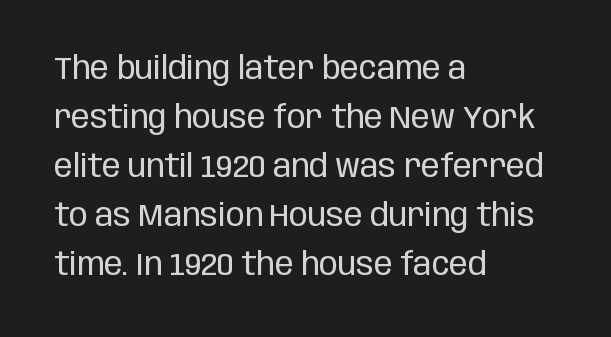
The specimen omits any rule beneath the text block's lines. Upright lettering throughout. You could not count columns in this text — the font is proportionally spaced. Serifs: no, the terminals of the letterforms are clean. Heaviness? Minimal to ordinary, like unemphasized prose.
